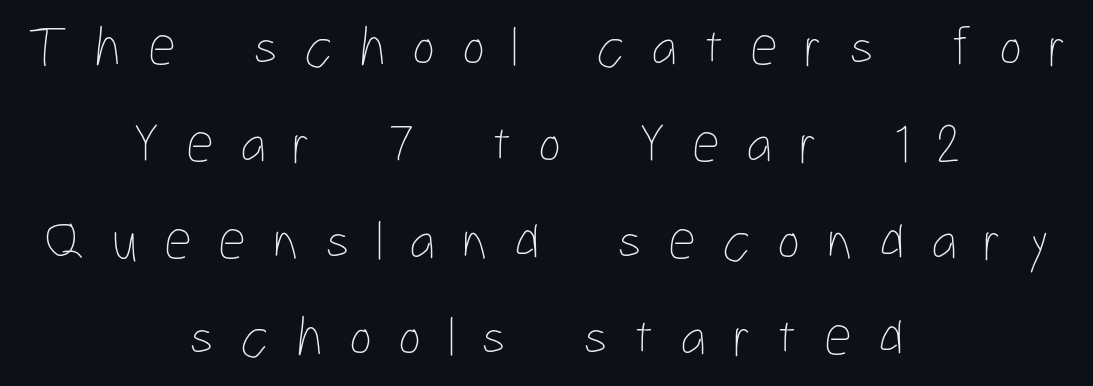
The image shows 55 px thin, condensed type, upright; set centered, line spacing 1.76x, unusually wide letter spacing (+0.48 em), not underlined; low stroke contrast and a medium x-height.
